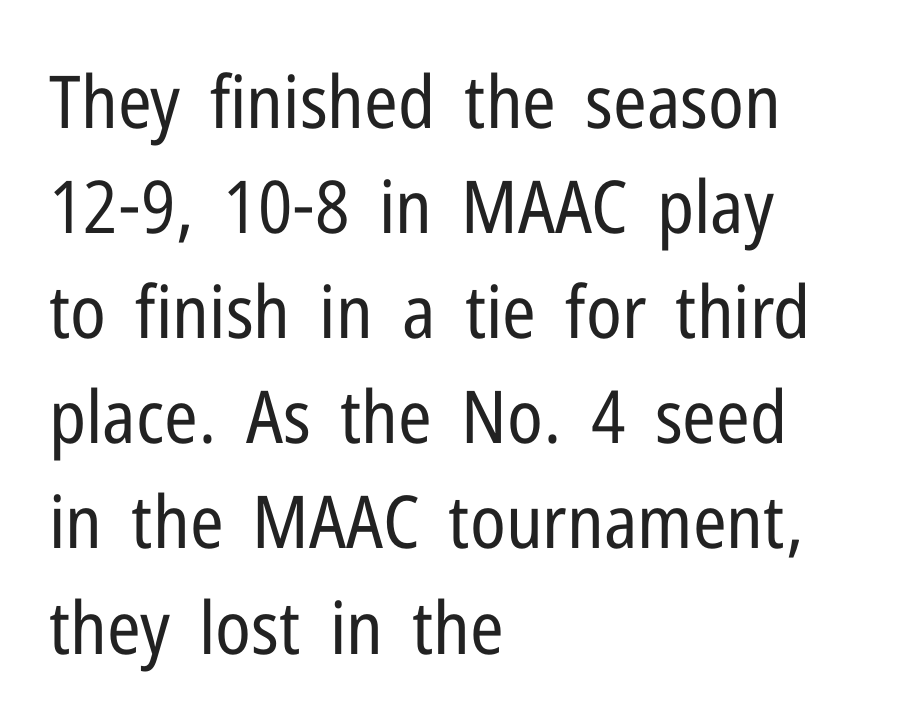
{"serif": "no", "italic": "no", "bold": "no", "weight": "regular", "width": "condensed", "stroke_contrast": "low", "x_height": "medium", "monospaced": "no", "underline": "no", "align": "left", "line_spacing": "normal", "line_spacing_ratio": 1.44, "letter_spacing": "normal", "letter_spacing_em": 0.0, "glyph_px": 73}
